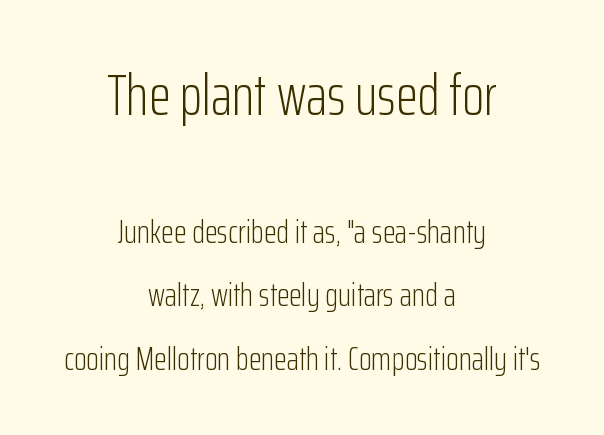
{"serif": "no", "italic": "no", "bold": "no", "weight": "light", "width": "condensed", "stroke_contrast": "low", "x_height": "medium", "monospaced": "no", "underline": "no", "align": "center", "line_spacing": "loose", "line_spacing_ratio": 1.92, "letter_spacing": "normal", "letter_spacing_em": 0.0, "larger_block": "first", "size_ratio": 1.73, "glyph_px": 57}
